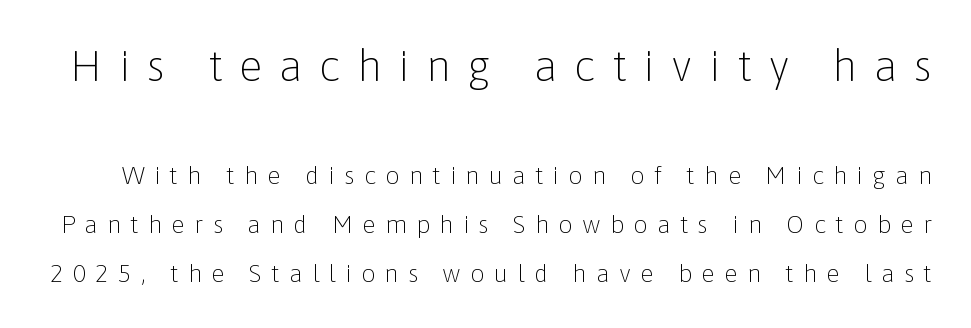
The image shows 44 px light sans-serif type, upright; set loose line spacing (1.96x), unusually wide letter spacing (+0.37 em), not underlined; the first (top) block is 1.76x larger; low stroke contrast and a medium x-height.
